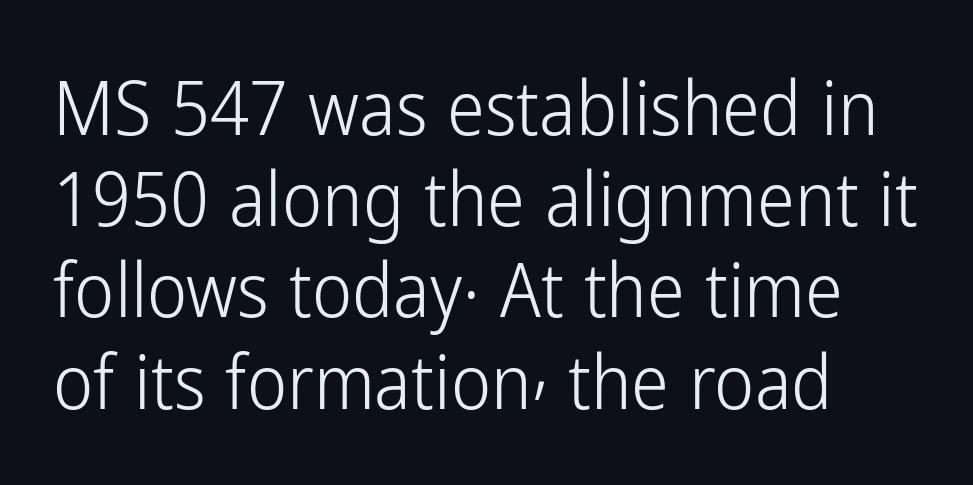
The image shows 76 px light, condensed sans-serif type, upright; set left-aligned, line spacing 1.2x, normal letter spacing, not underlined; low stroke contrast and a medium x-height.
